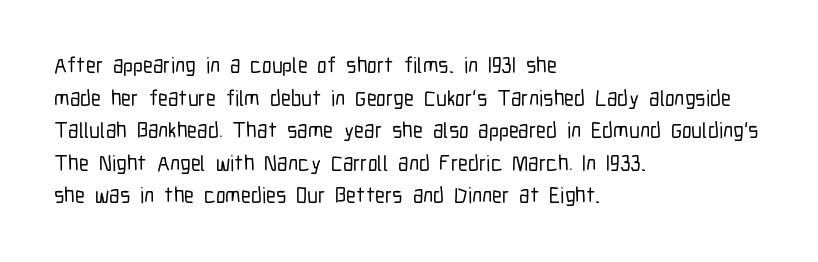
The image shows 22 px text type, upright; set left-aligned, normal line spacing (1.48x), normal letter spacing, not underlined.
